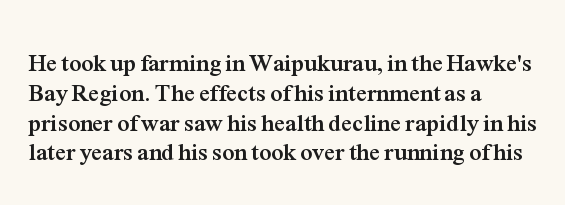
{"italic": "no", "bold": "yes", "underline": "no", "align": "left", "line_spacing_ratio": 1.24, "letter_spacing": "normal", "letter_spacing_em": 0.0, "glyph_px": 24}
